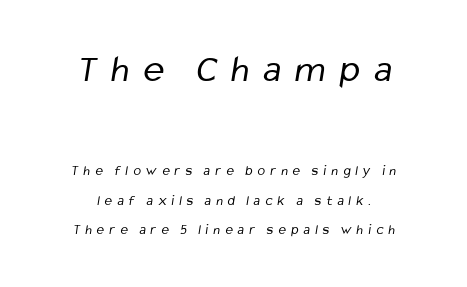
{"serif": "no", "bold": "no", "weight": "regular", "width": "condensed", "stroke_contrast": "low", "x_height": "medium", "monospaced": "no", "underline": "no", "align": "center", "line_spacing": "loose", "line_spacing_ratio": 2.12, "letter_spacing": "wide", "letter_spacing_em": 0.37, "larger_block": "first", "size_ratio": 2.79, "glyph_px": 39}
